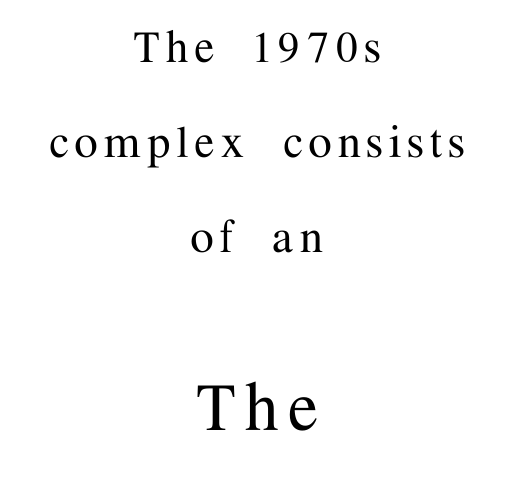
Each line is balanced around a shared central axis. Unlike italic type, these characters show no tilt at all. Anything drawn beneath the words? Only blank space. Character widths vary here, with narrow letters taking less room than wide ones. This layout puts the modest block above and the oversized block below.
